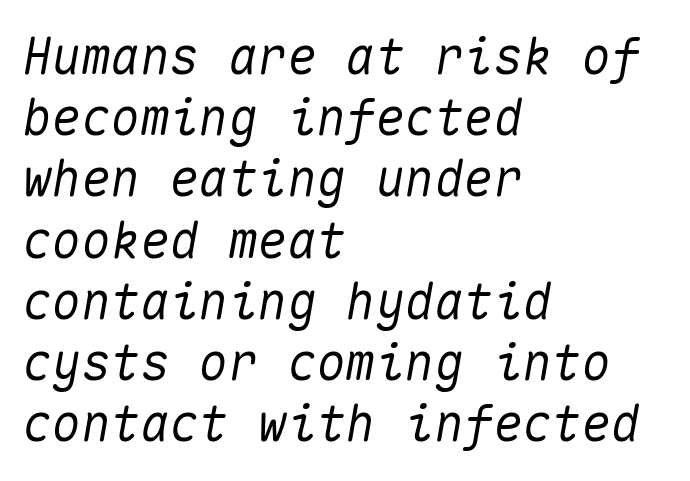
The image shows 49 px text type, italic (leaning right), monospaced; set left-aligned, normal line spacing (1.25x), normal letter spacing, not underlined; medium stroke contrast and a medium x-height.
